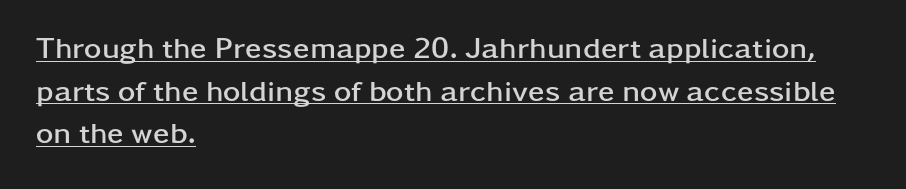
The image shows 30 px semibold, wide sans-serif type, upright; set left-aligned, normal line spacing (1.42x), normal letter spacing, underlined; low stroke contrast and a medium x-height.
